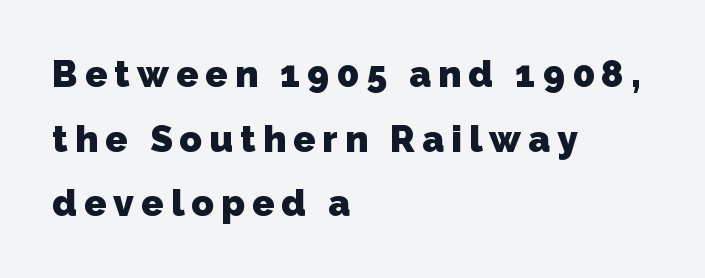
The image shows 37 px heavy sans-serif type; set left-aligned, line spacing 1.75x, not underlined; low stroke contrast and a medium x-height.
